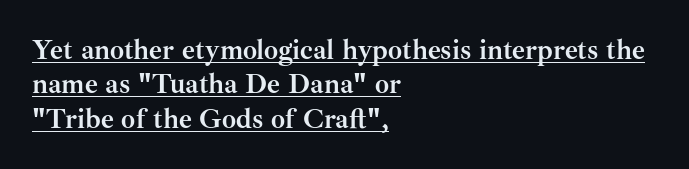
The image shows 28 px semibold serif type, upright; set left-aligned, line spacing 1.23x, normal letter spacing, underlined; medium stroke contrast and a small x-height.
